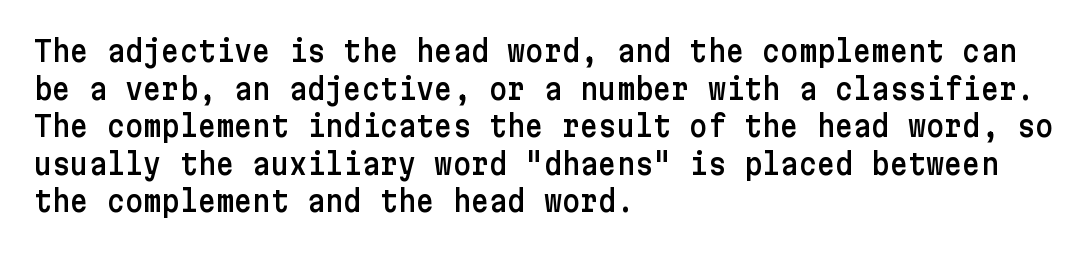
The type is set solid horizontally, with unmodified tracking. The passage shown stacks its lines at a standard gap. Honestly, there is no underline to notice here at all. The font family rendered here belongs to the sans-serif group. Every stem runs plumb, perpendicular to the baseline.
